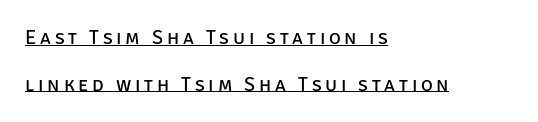
The image shows 20 px text type, upright; set left-aligned, loose line spacing (2.33x), underlined.
